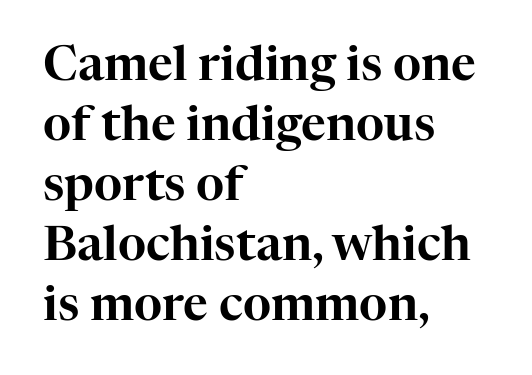
This is the regular roman posture of the typeface. Check where the strokes stop: tiny serifs finish them off. Caption: multi-line text, flush left, ragged right. Honestly, the letter spacing is just normal — you wouldn't notice it.
